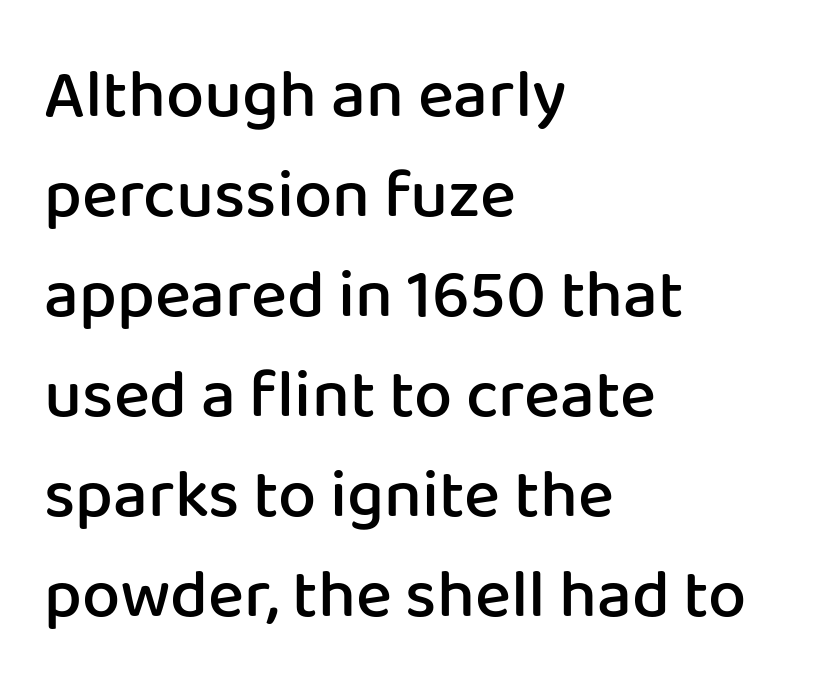
The letterforms sit shoulder to shoulder at normal distance. If you drew a ruler down the left edge, every line would touch it. The specimen omits any rule beneath the text block's lines. Each letter keeps its own natural width here, so spacing adapts to shape. The letters stand straight up with perfectly vertical stems. Is this a sans? Yes — the strokes have no serifs.
